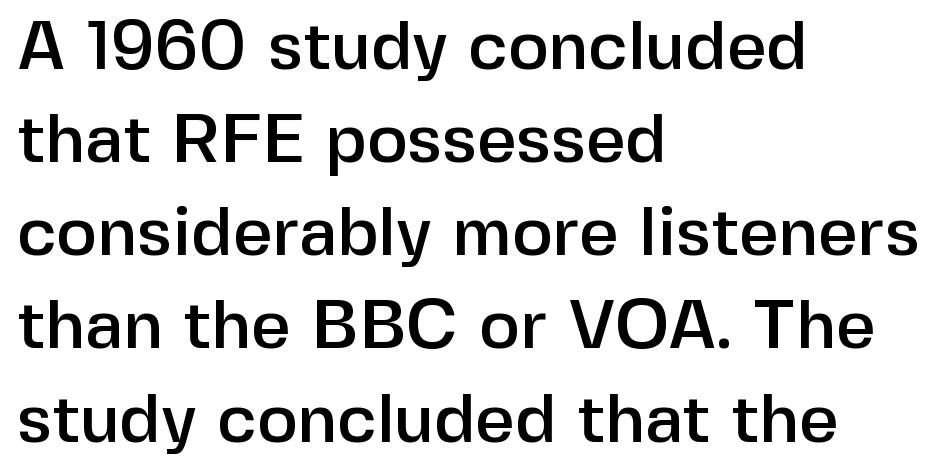
Observe the absence of serifs on each vertical stroke in this sample. Is there any slant? The stems are plumb. Default kerning and tracking; the words read as compact shapes. No word sits above an underline. Visually the block forms a straight wall on the left and a jagged coastline on the right. You could not count columns in this text — the font is proportionally spaced.
